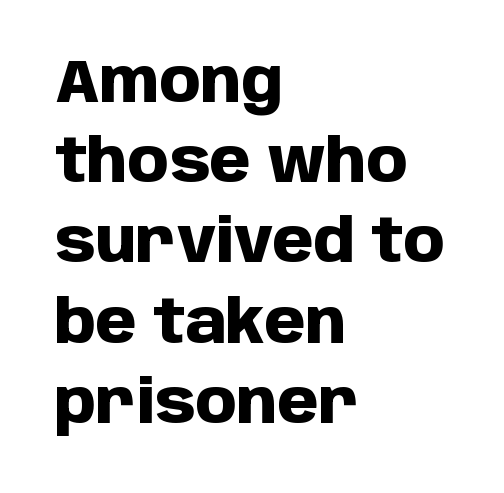
The image shows 59 px heavy sans-serif type, upright; set left-aligned, normal line spacing (1.36x), normal letter spacing, not underlined; low stroke contrast and a large x-height.
